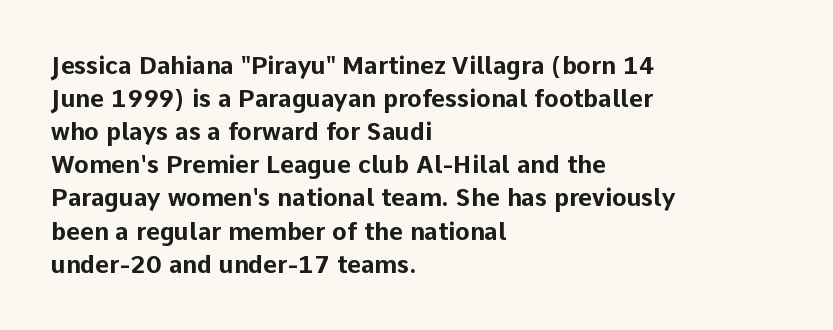
These lines keep a tight, regular rhythm from letter to letter. Heavy-handed strokes throughout: this text is bold. A normal amount of white space separates one row of letters from the next. The font's upright variant was chosen for this text. The string is rendered with underlining switched off. Which margin do the lines hug? The left one — the right edge is uneven.
